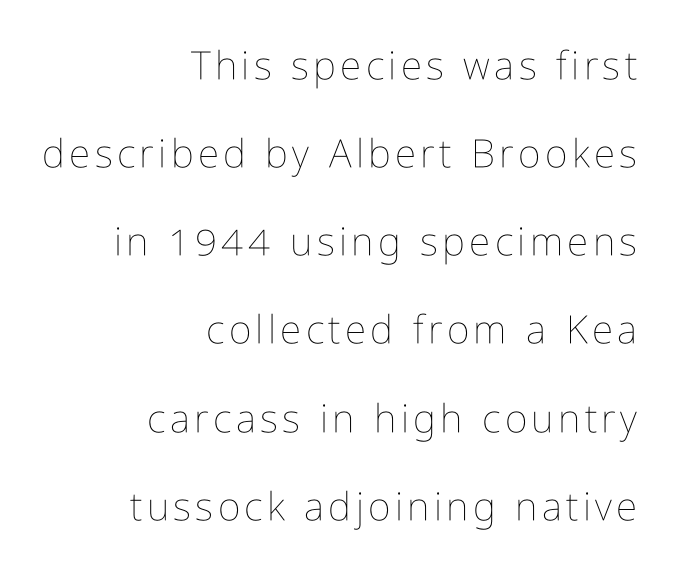
{"italic": "no", "bold": "no", "weight": "thin", "width": "condensed", "stroke_contrast": "low", "x_height": "medium", "monospaced": "no", "underline": "no", "align": "right", "line_spacing": "loose", "line_spacing_ratio": 2.26, "glyph_px": 39}
